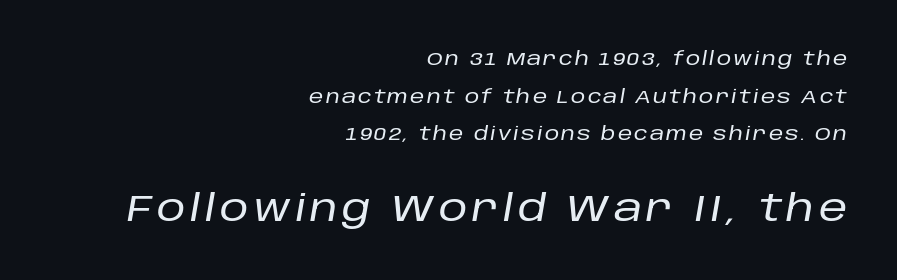
{"italic": "yes", "lean": "right", "slant_degrees": 10, "width": "normal", "stroke_contrast": "low", "x_height": "large", "monospaced": "no", "underline": "no", "align": "right", "line_spacing": "loose", "line_spacing_ratio": 2.09, "larger_block": "second", "size_ratio": 2.0, "glyph_px": 36}
